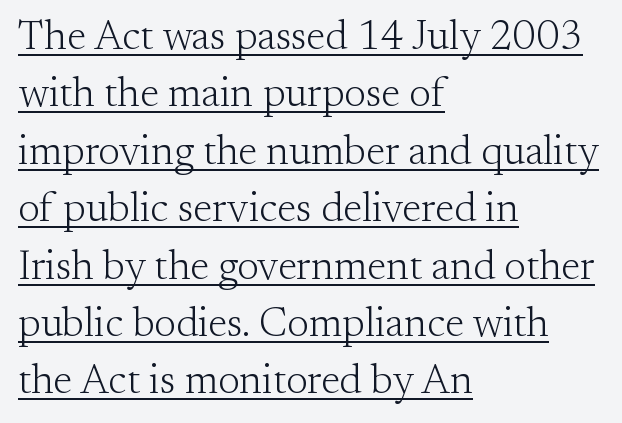
{"serif": "yes", "italic": "no", "bold": "no", "weight": "light", "width": "normal", "stroke_contrast": "medium", "x_height": "small", "monospaced": "no", "underline": "yes", "align": "left", "line_spacing": "normal", "line_spacing_ratio": 1.4, "letter_spacing": "normal", "letter_spacing_em": 0.0, "glyph_px": 41}
